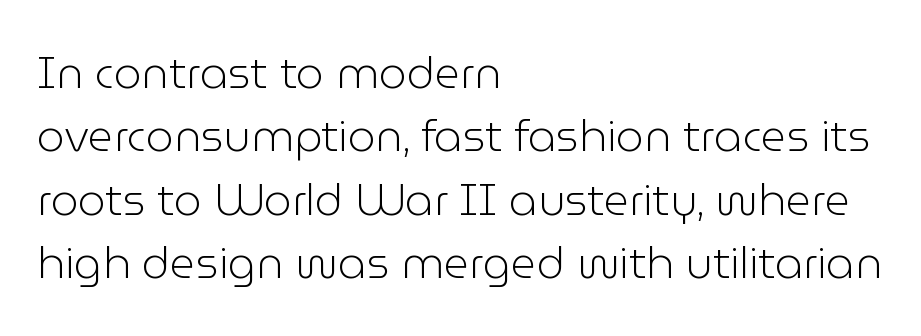
Interline gaps are of average width in this sample. The letterforms sit at book weight or below. Only glyphs here, with clear space below each row. Where is the straight margin? On the left.
